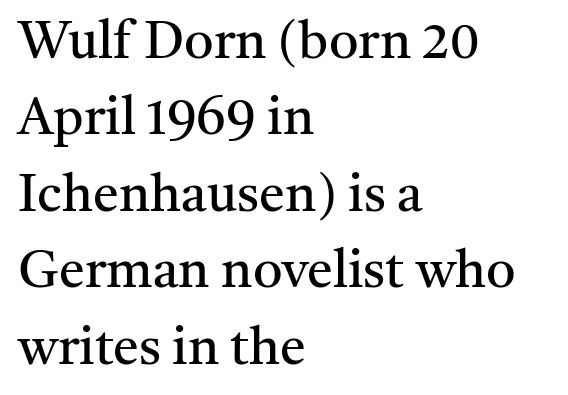
Tall strokes in this sample are plumb rather than angled. Type without underlining. The letters carry serifs — small finishing strokes at the ends of their stems. The font sits on the lighter half of the weight spectrum, regular included. How are the letters spaced? Ordinarily, with no added tracking. The line-height multiplier appears to be the usual default.
